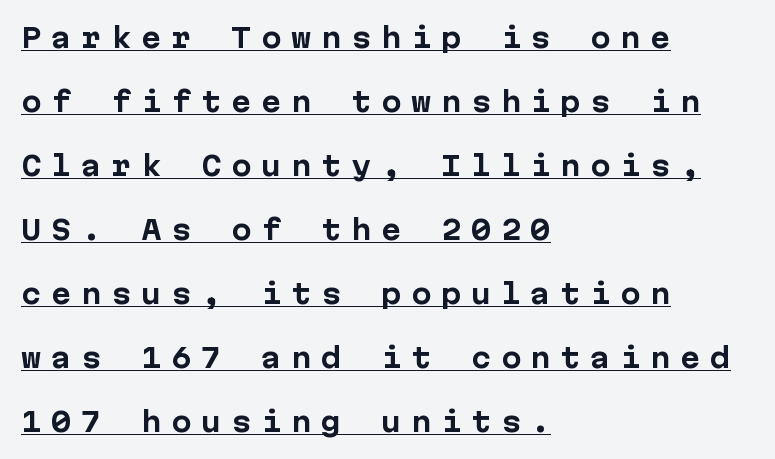
{"italic": "no", "bold": "yes", "underline": "yes", "align": "left", "line_spacing": "loose", "line_spacing_ratio": 2.37, "letter_spacing": "wide", "letter_spacing_em": 0.36, "glyph_px": 27}
